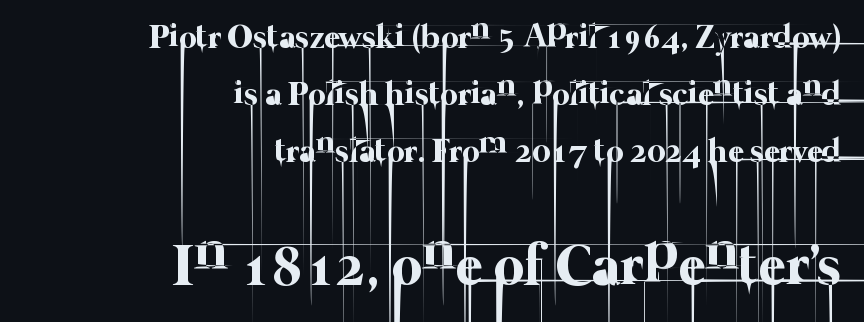
Q: Is the text bold? A: No.
Q: Is the text underlined? A: No.
Q: How is the paragraph aligned? A: Right-aligned.
Q: Is the spacing between letters normal or unusually wide? A: Normal.
Q: Is the spacing between lines tight, normal or loose? A: Normal.
Q: Which block of text is set in a larger size, the first (top) or the second (bottom)? A: The second (bottom) one.
Q: Width (condensed, normal, or wide)? A: Normal.
Q: Stroke contrast? A: Low.
Q: x-height? A: Medium.
Q: Monospaced? A: No.
